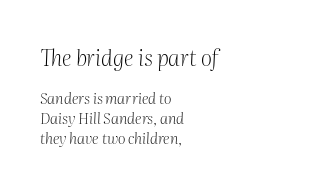
Nothing unusual about the tracking: characters are spaced as the font intends. The leading is moderate, giving the passage an even texture. The emphasis by scale lands on block number one, above. No word sits above an underline. Ink coverage per letter is moderate at most. The font's italic variant was chosen for this text.
